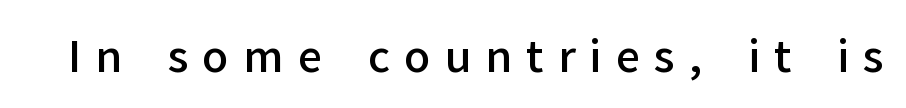
Q: Is the text bold? A: Semi-bold.
Q: Is the text italic (slanted)? A: No, it is upright.
Q: Is the typeface a serif or a sans-serif typeface? A: Sans-serif.
Q: Is the text underlined? A: No.
Q: Is the spacing between letters normal or unusually wide? A: Unusually wide.
Q: Width (condensed, normal, or wide)? A: Normal.
Q: Stroke contrast? A: Low.
Q: x-height? A: Medium.
Q: Monospaced? A: No.
